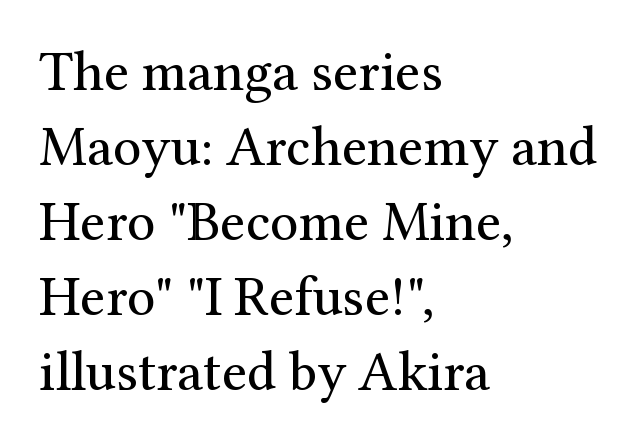
The image shows 56 px regular-weight serif type, upright; set left-aligned, normal line spacing (1.34x), normal letter spacing, not underlined; medium stroke contrast and a medium x-height.
